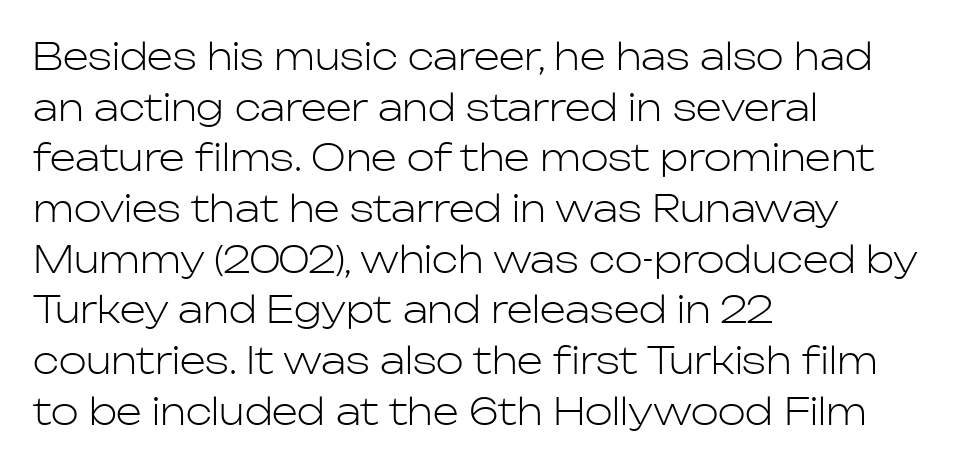
The image shows 37 px light sans-serif type, upright; set left-aligned, normal line spacing (1.37x), normal letter spacing, not underlined; low stroke contrast and a medium x-height.
